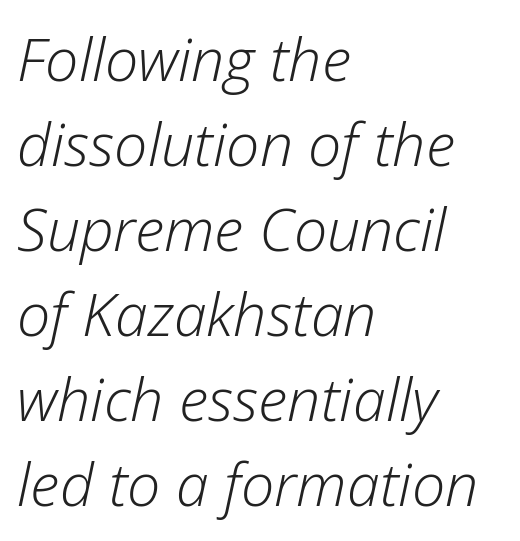
{"italic": "yes", "lean": "right", "slant_degrees": 12, "bold": "no", "weight": "light", "width": "normal", "stroke_contrast": "low", "x_height": "medium", "monospaced": "no", "underline": "no", "align": "left", "line_spacing": "normal", "line_spacing_ratio": 1.44, "letter_spacing": "normal", "letter_spacing_em": 0.0, "glyph_px": 59}
